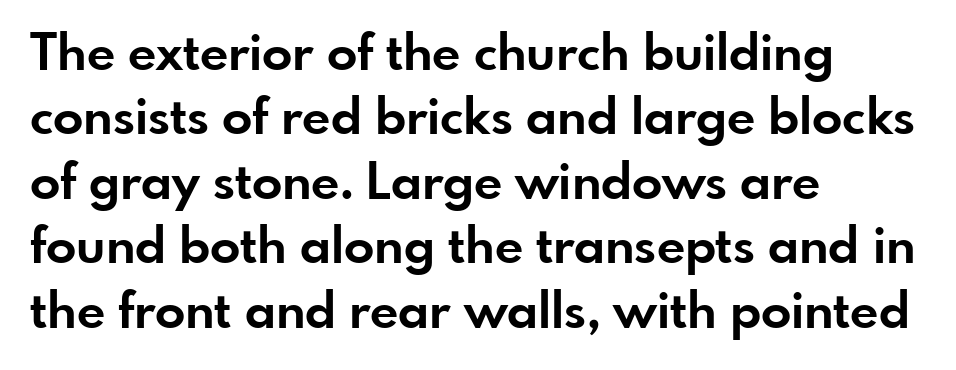
Just letters on the line, the space beneath them empty. The passage shown is typeset with a sans-serif family. Summary of vertical rhythm: regular, with standard interline spacing. Do the letters lean? They stand straight.
